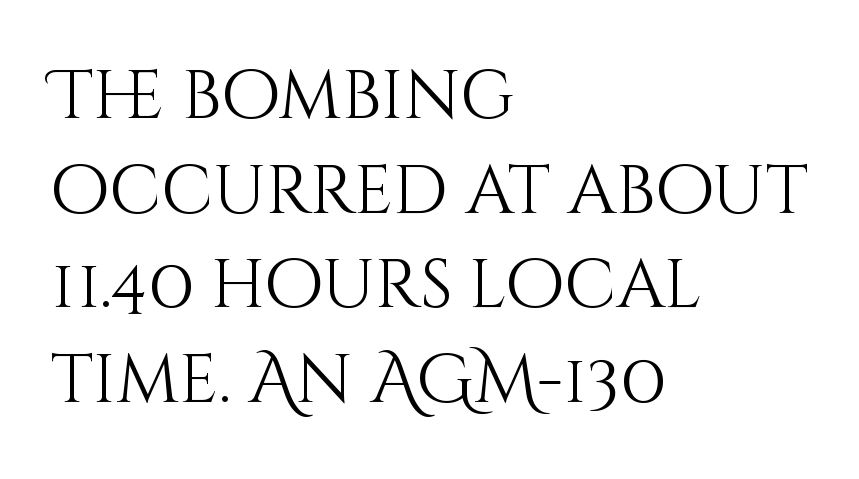
{"italic": "no", "bold": "no", "weight": "light", "width": "normal", "stroke_contrast": "medium", "x_height": "large", "monospaced": "no", "underline": "no", "align": "left", "line_spacing": "normal", "line_spacing_ratio": 1.39, "letter_spacing": "normal", "letter_spacing_em": 0.0, "glyph_px": 68}
